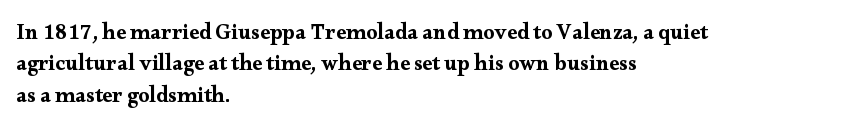
Quick note: underline off. Interline gaps are of average width in this sample. Notice how the stems are strictly vertical — no italics here. How are the letters spaced? Ordinarily, with no added tracking. The lines are quadded left.
